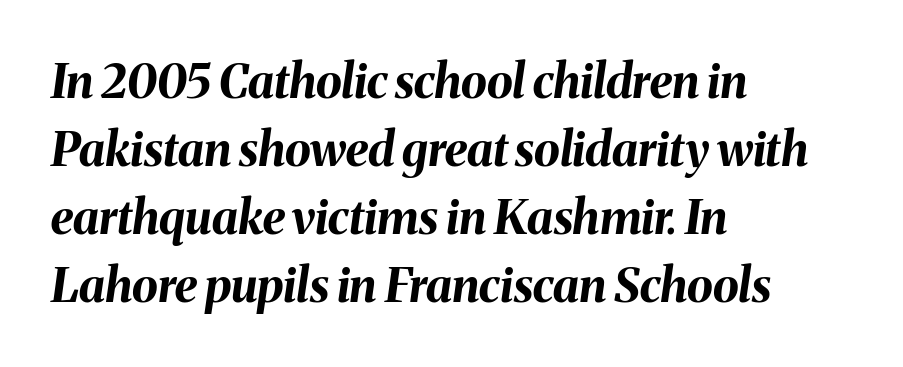
Q: Is the text bold? A: Yes.
Q: Is the text italic (slanted)? A: Yes, it leans right by about 8 degrees.
Q: Is the text underlined? A: No.
Q: How is the paragraph aligned? A: Left-aligned.
Q: Is the spacing between letters normal or unusually wide? A: Normal.
Q: Is the spacing between lines tight, normal or loose? A: Normal.
Q: Width (condensed, normal, or wide)? A: Normal.
Q: Stroke contrast? A: Medium.
Q: x-height? A: Medium.
Q: Monospaced? A: No.
